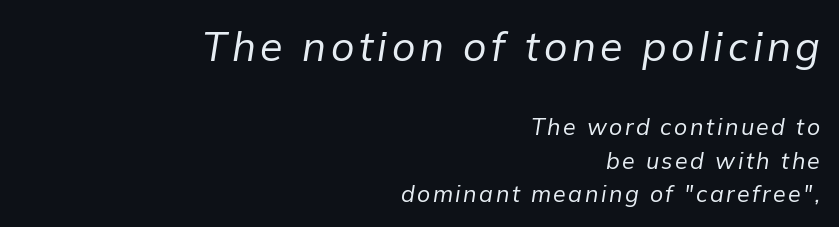
{"italic": "yes", "lean": "right", "slant_degrees": 9, "bold": "no", "weight": "regular", "width": "normal", "stroke_contrast": "low", "x_height": "medium", "monospaced": "no", "underline": "no", "align": "right", "line_spacing": "normal", "line_spacing_ratio": 1.45, "larger_block": "first", "size_ratio": 1.78, "glyph_px": 41}
